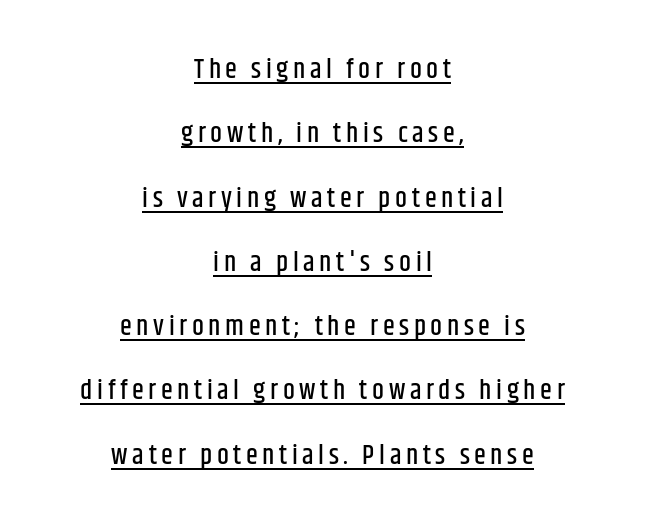
{"italic": "no", "underline": "yes", "align": "center", "line_spacing": "loose", "line_spacing_ratio": 2.38, "glyph_px": 27}
